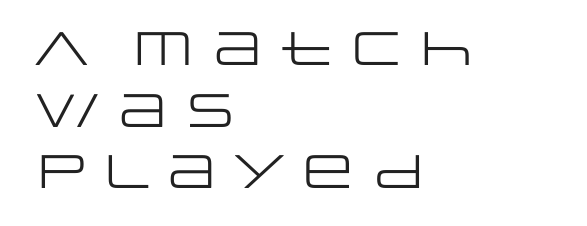
Q: Is the text bold? A: No.
Q: Is the text italic (slanted)? A: No, it is upright.
Q: Is the typeface a serif or a sans-serif typeface? A: Sans-serif.
Q: Is the text underlined? A: No.
Q: How is the paragraph aligned? A: Left-aligned.
Q: Is the spacing between letters normal or unusually wide? A: Normal.
Q: Is the spacing between lines tight, normal or loose? A: Normal.
Q: Width (condensed, normal, or wide)? A: Wide.
Q: Stroke contrast? A: Low.
Q: x-height? A: Large.
Q: Monospaced? A: No.
